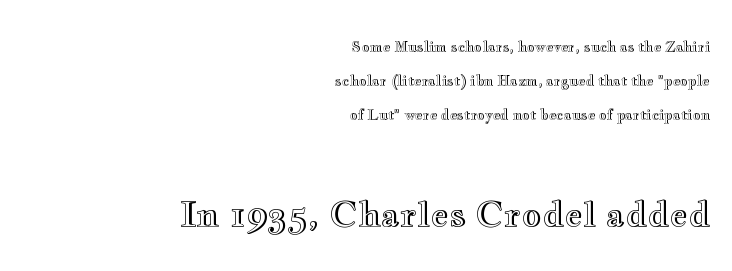
Q: Is the text italic (slanted)? A: No, it is upright.
Q: Is the text underlined? A: No.
Q: How is the paragraph aligned? A: Right-aligned.
Q: Is the spacing between letters normal or unusually wide? A: Normal.
Q: Is the spacing between lines tight, normal or loose? A: Loose.
Q: Which block of text is set in a larger size, the first (top) or the second (bottom)? A: The second (bottom) one.
Q: Width (condensed, normal, or wide)? A: Wide.
Q: x-height? A: Small.
Q: Monospaced? A: No.
